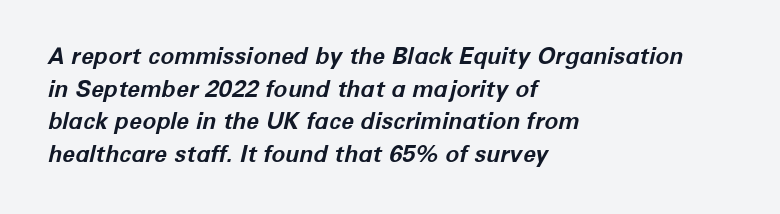
The image shows 23 px bold type, italic (leaning right); set left-aligned, normal line spacing (1.42x), normal letter spacing, not underlined.
